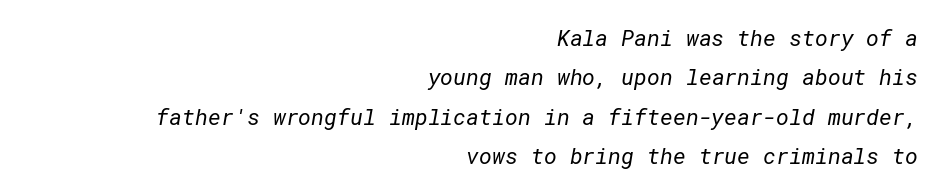
Q: Is the text bold? A: No.
Q: Is the text underlined? A: No.
Q: How is the paragraph aligned? A: Right-aligned.
Q: Is the spacing between letters normal or unusually wide? A: Normal.
